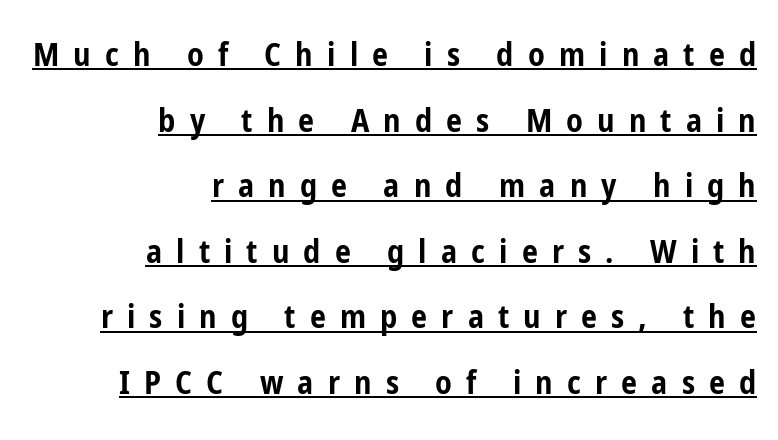
Glyph-to-glyph distance is far greater than everyday printed text. Is the block centered? No — it sits flush against the right margin. Is there much room between lines? Yes — plenty of vertical air separates them. Each letter's strokes conclude bluntly, with no projecting serifs. On the weight axis this lands at bold, roughly 700. A continuous stroke trails under the words, as in a hyperlink.
